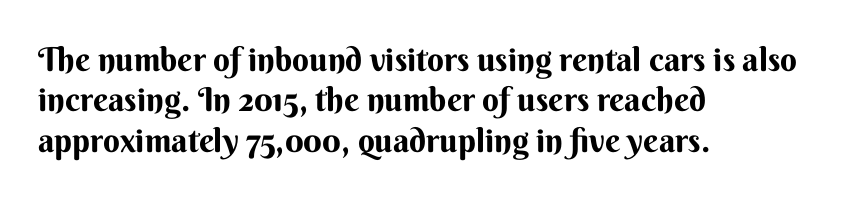
Spacing between characters is what you'd get straight out of the box. Notice how the stems are strictly vertical — no italics here. Casual observation: everything's shoved over to the left. Are there feet on the stems? There aren't — it's a sans. The letters advance in unequal steps, a hallmark of proportional type. Quick note: underline off.
